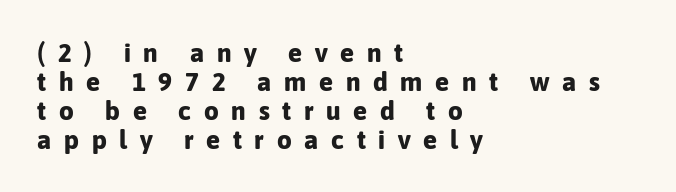
{"italic": "no", "bold": "yes", "underline": "no", "align": "left", "line_spacing": "tight", "line_spacing_ratio": 1.11, "letter_spacing": "wide", "letter_spacing_em": 0.49, "glyph_px": 26}
